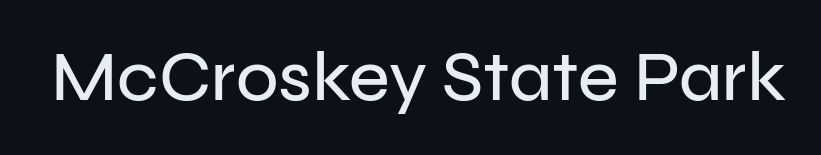
The passage shown is not underscored anywhere. A typesetter would call this proportional, since set widths differ per character. No italicization has been applied; the sample stays upright. The face used here is rendered with its standard letterfit. Classification — sans serif.
